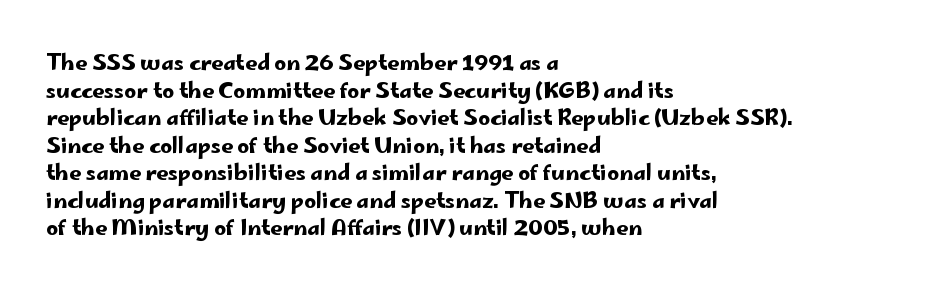
Line starts are locked; line ends wander. Leading matches the norm, producing a regular column. Characters remain perfectly vertical along every line. The area under the type is left untouched. Caption: standard tracking, unaltered.
